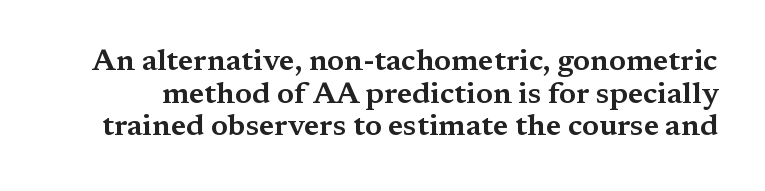
Typographically, this falls in the serif category. Type without underlining. The face used here is rendered with its standard letterfit. Designer's note — italics off, roman on. Rows of type sit shoulder to shoulder in the vertical direction. The face used here is proportionally spaced, like ordinary book or web type.
